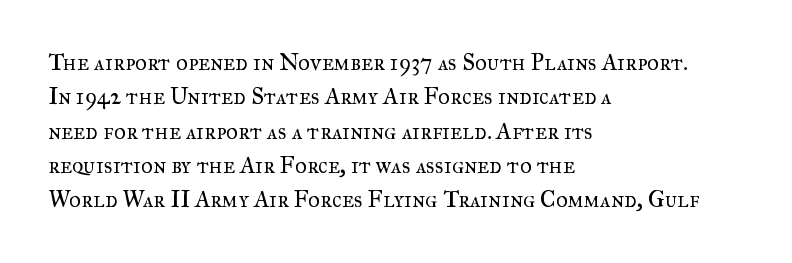
Q: Is the text bold? A: No.
Q: Is the text italic (slanted)? A: No, it is upright.
Q: Is the text underlined? A: No.
Q: How is the paragraph aligned? A: Left-aligned.
Q: Is the spacing between letters normal or unusually wide? A: Normal.
Q: Is the spacing between lines tight, normal or loose? A: Normal.
